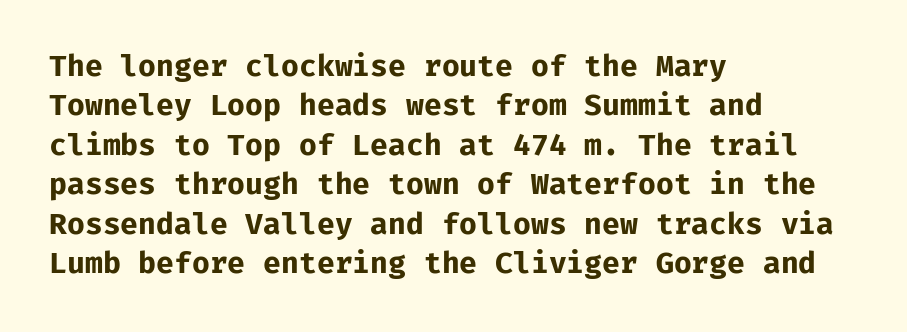
The image shows 29 px bold sans-serif type, upright, monospaced; set left-aligned, normal line spacing (1.36x), normal letter spacing, not underlined; low stroke contrast and a medium x-height.
